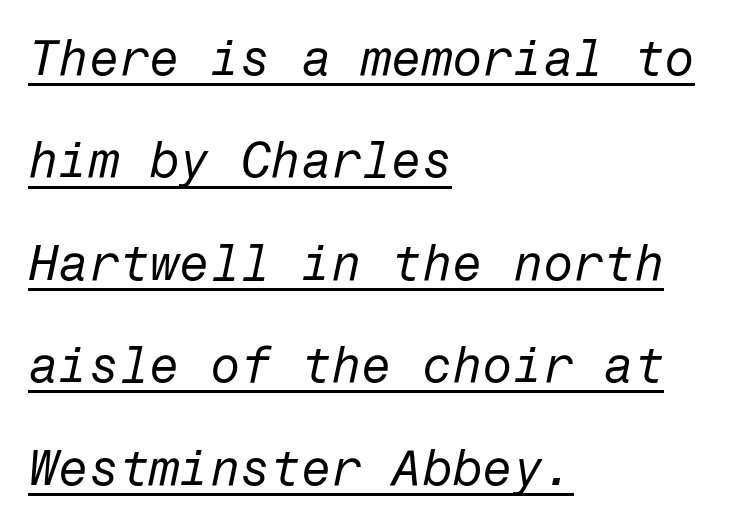
Notice how the stems are inclined rather than vertical — that's the hallmark of italics. A great deal of white space separates one row of letters from the next. Emphasis is given by a line drawn under the lettering. Every row of glyphs begins at an identical x-position on the left.
